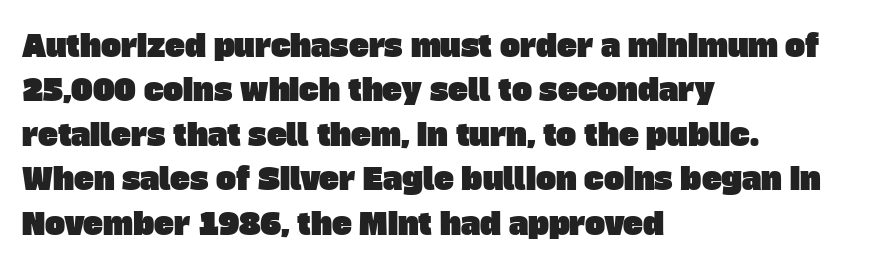
Q: Is the typeface a serif or a sans-serif typeface? A: Sans-serif.
Q: Is the text underlined? A: No.
Q: How is the paragraph aligned? A: Left-aligned.
Q: Is the spacing between letters normal or unusually wide? A: Normal.
Q: Is the spacing between lines tight, normal or loose? A: Normal.
Q: Width (condensed, normal, or wide)? A: Normal.
Q: Stroke contrast? A: Low.
Q: x-height? A: Large.
Q: Monospaced? A: No.
